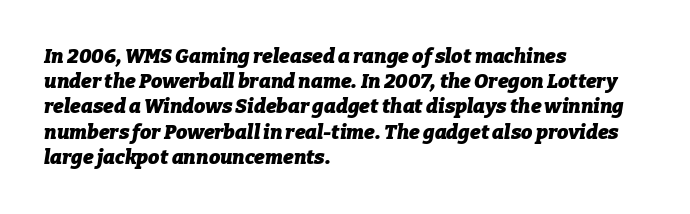
Q: Is the text bold? A: Yes.
Q: Is the text italic (slanted)? A: Yes, it leans right by about 9 degrees.
Q: Is the text underlined? A: No.
Q: How is the paragraph aligned? A: Left-aligned.
Q: Is the spacing between letters normal or unusually wide? A: Normal.
Q: Is the spacing between lines tight, normal or loose? A: Normal.
